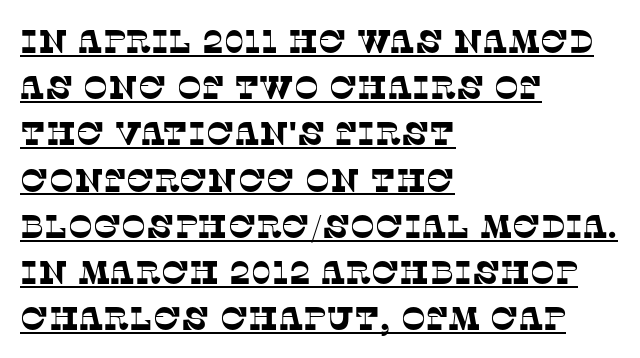
Honestly, the underline is the first thing you notice here. Looks like regular typesetting: each glyph gets only the width it needs. Each letter's strokes conclude with small projecting serifs. Summary of vertical rhythm: regular, with standard interline spacing. Is the letter spacing exaggerated? No — it looks like the ordinary default. Is the block centered? No — it sits flush against the left margin.
